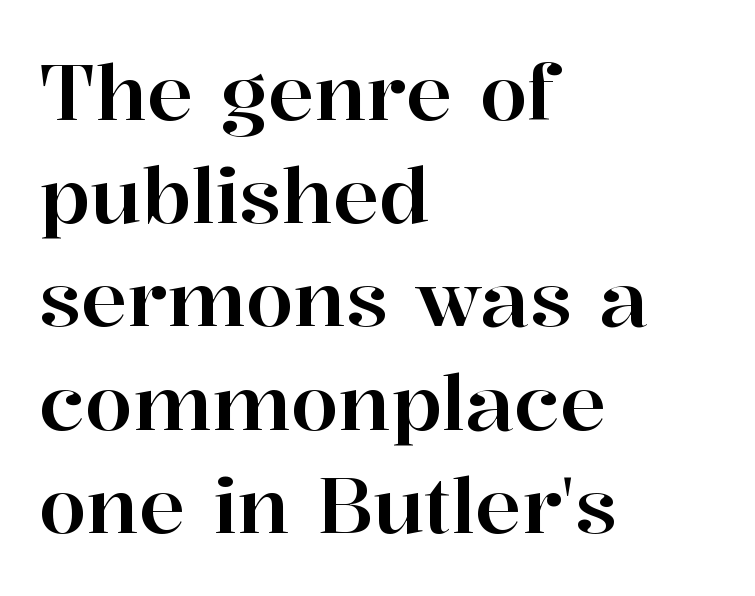
{"serif": "yes", "italic": "no", "width": "normal", "stroke_contrast": "high", "x_height": "medium", "monospaced": "no", "underline": "no", "align": "left", "line_spacing": "normal", "line_spacing_ratio": 1.34, "letter_spacing": "normal", "letter_spacing_em": 0.0, "glyph_px": 77}
